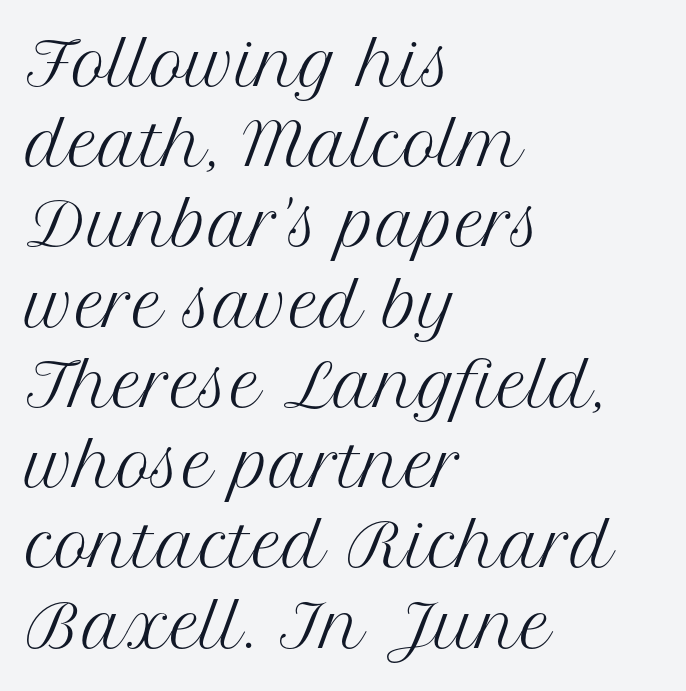
The image shows 59 px regular-weight serif type; set left-aligned, normal line spacing (1.36x), normal letter spacing, not underlined; medium stroke contrast and a medium x-height.
